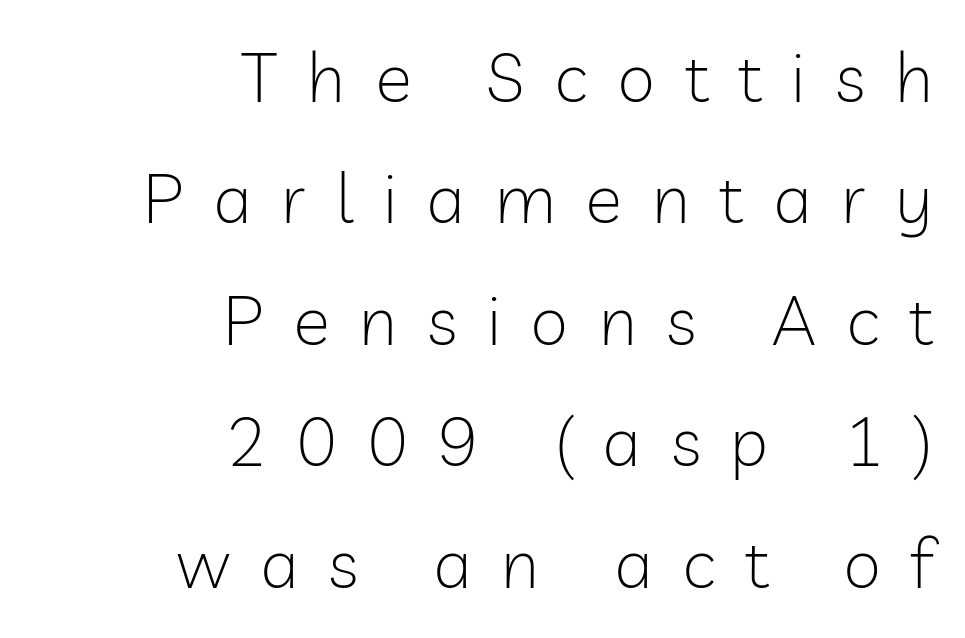
The horizontal fit of the characters is loose and conspicuously gappy. The ragged edge is on the left, which tells us the setting is flush right. The specimen reads as upright at a glance. Varying glyph widths throughout — classic text-font behaviour. What kind of face is this? One without serifs — a sans. Lines of text with bare space underneath.
